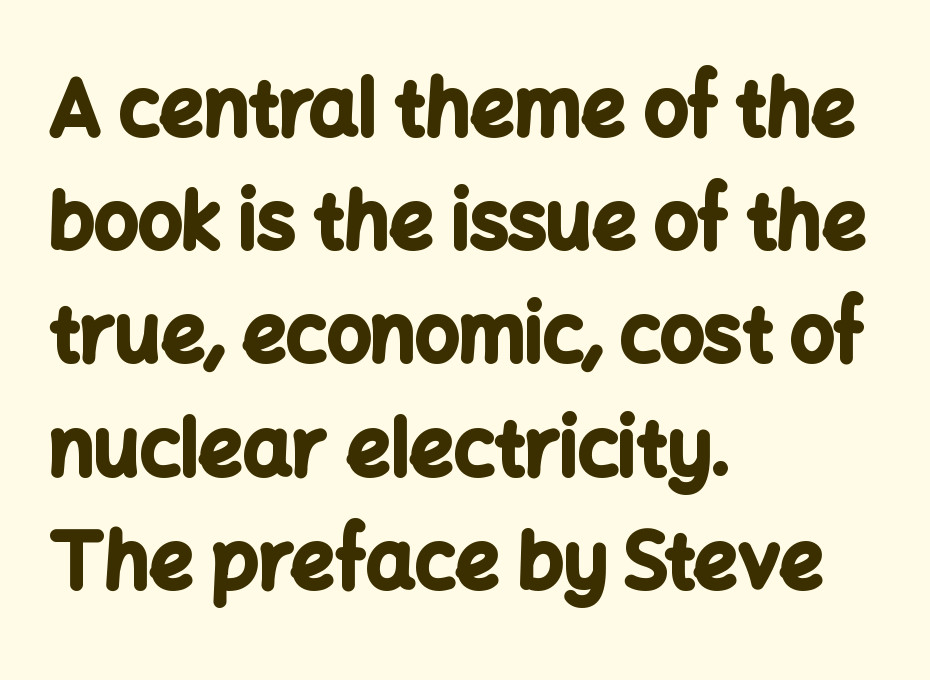
The image shows 77 px bold sans-serif type, upright; set left-aligned, normal line spacing (1.47x), normal letter spacing, not underlined; low stroke contrast and a medium x-height.
